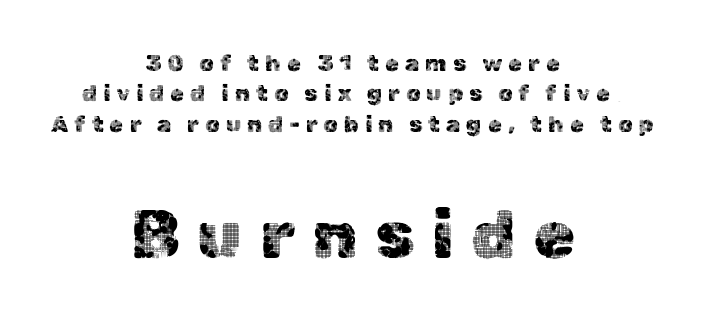
Q: Is the text italic (slanted)? A: No, it is upright.
Q: Is the typeface a serif or a sans-serif typeface? A: Sans-serif.
Q: Is the text underlined? A: No.
Q: How is the paragraph aligned? A: Centered.
Q: Is the spacing between letters normal or unusually wide? A: Unusually wide.
Q: Is the spacing between lines tight, normal or loose? A: Normal.
Q: Which block of text is set in a larger size, the first (top) or the second (bottom)? A: The second (bottom) one.
Q: Width (condensed, normal, or wide)? A: Normal.
Q: x-height? A: Medium.
Q: Monospaced? A: No.
